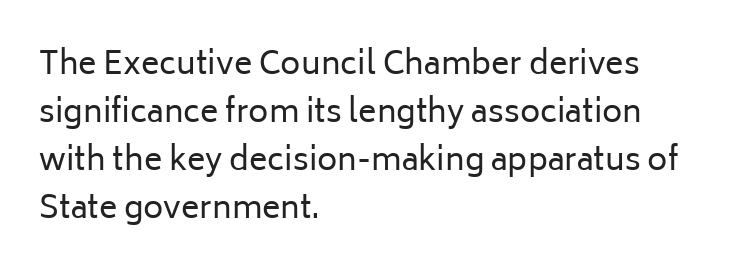
The image shows 31 px regular-weight sans-serif type, upright; set left-aligned, normal line spacing (1.55x), normal letter spacing, not underlined; low stroke contrast and a medium x-height.
